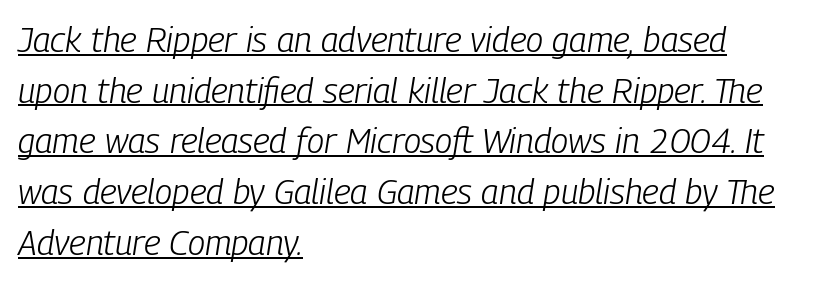
The image shows 35 px light, condensed type, italic (leaning right); set left-aligned, normal line spacing (1.45x), normal letter spacing, underlined; low stroke contrast and a medium x-height.
